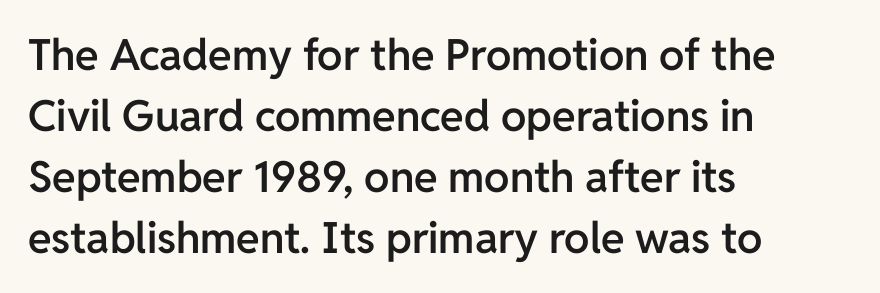
The image shows 43 px semibold sans-serif type, upright; set left-aligned, normal line spacing (1.42x), normal letter spacing, not underlined; low stroke contrast and a medium x-height.
